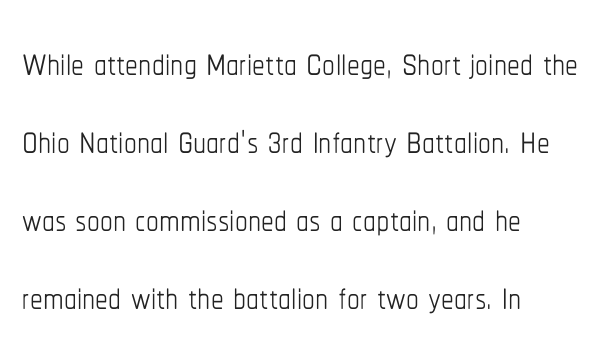
Q: Is the text bold? A: No.
Q: Is the text italic (slanted)? A: No, it is upright.
Q: Is the text underlined? A: No.
Q: How is the paragraph aligned? A: Left-aligned.
Q: Is the spacing between letters normal or unusually wide? A: Normal.
Q: Is the spacing between lines tight, normal or loose? A: Normal.
Q: Width (condensed, normal, or wide)? A: Condensed.
Q: Stroke contrast? A: Low.
Q: x-height? A: Medium.
Q: Monospaced? A: No.
